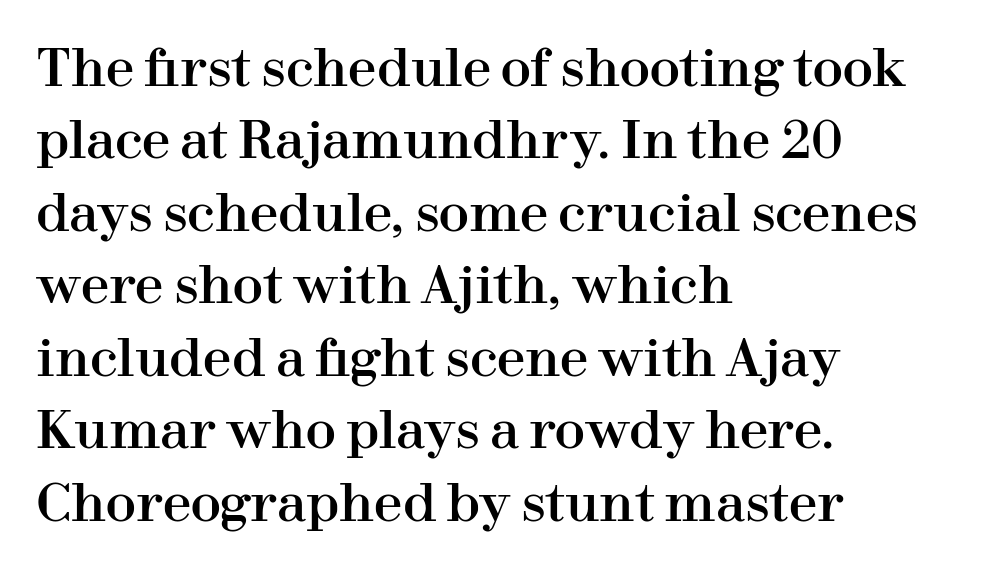
Q: Is the text italic (slanted)? A: No, it is upright.
Q: Is the typeface a serif or a sans-serif typeface? A: Serif.
Q: Is the text underlined? A: No.
Q: How is the paragraph aligned? A: Left-aligned.
Q: Is the spacing between letters normal or unusually wide? A: Normal.
Q: Is the spacing between lines tight, normal or loose? A: Normal.
Q: Width (condensed, normal, or wide)? A: Normal.
Q: Stroke contrast? A: High.
Q: x-height? A: Medium.
Q: Monospaced? A: No.
